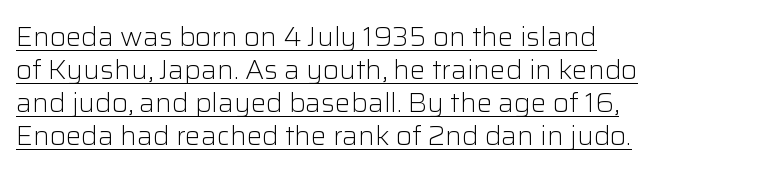
The image shows 26 px text type, upright; set left-aligned, normal line spacing (1.27x), normal letter spacing, underlined.
